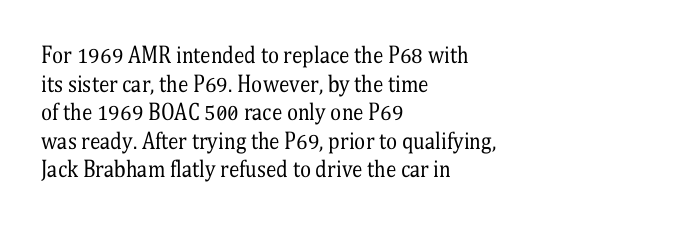
The image shows 21 px text type, upright; set left-aligned, normal line spacing (1.36x), normal letter spacing, not underlined.
